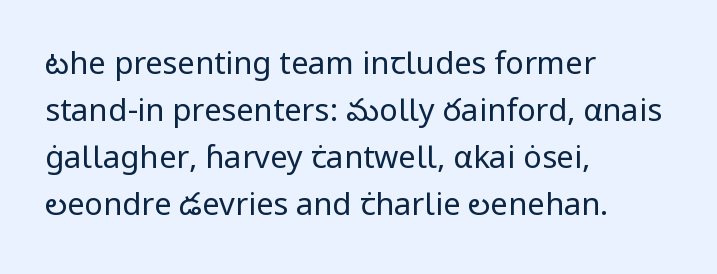
Q: Is the text bold? A: No.
Q: Is the text italic (slanted)? A: No, it is upright.
Q: Is the typeface a serif or a sans-serif typeface? A: Sans-serif.
Q: Is the text underlined? A: No.
Q: How is the paragraph aligned? A: Left-aligned.
Q: Is the spacing between letters normal or unusually wide? A: Normal.
Q: Is the spacing between lines tight, normal or loose? A: Normal.
Q: Width (condensed, normal, or wide)? A: Normal.
Q: Stroke contrast? A: Low.
Q: x-height? A: Medium.
Q: Monospaced? A: No.
